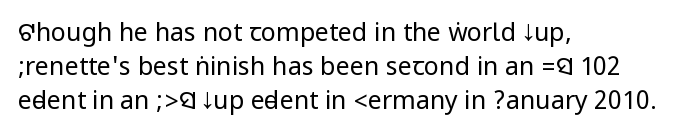
The image shows 25 px text type, upright; set left-aligned, normal line spacing (1.37x), normal letter spacing, not underlined.
